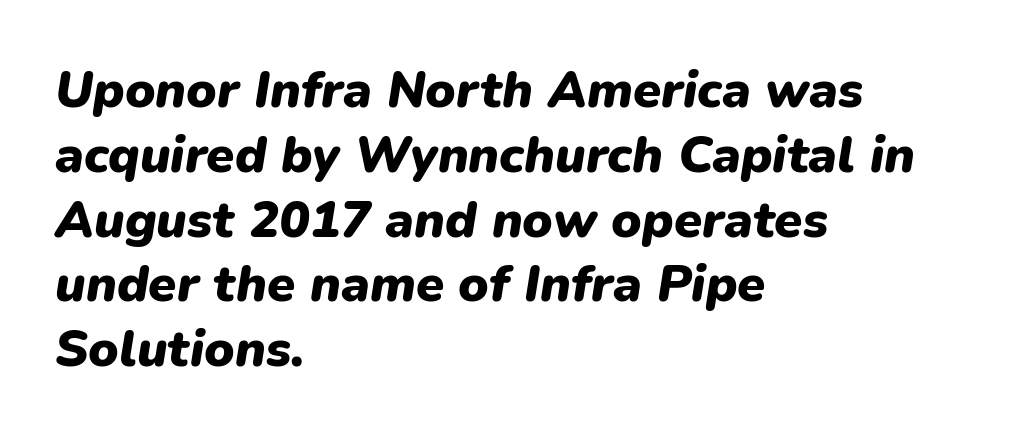
The image shows 51 px heavy type, italic (leaning right); set left-aligned, normal line spacing (1.27x), normal letter spacing, not underlined; low stroke contrast and a medium x-height.
